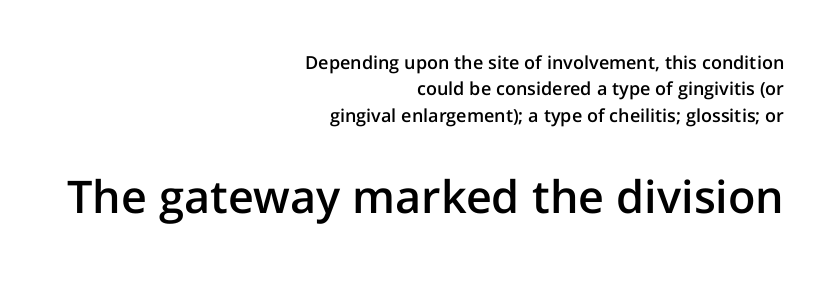
{"serif": "no", "italic": "no", "bold": "semi", "weight": "semibold", "width": "normal", "stroke_contrast": "low", "x_height": "medium", "monospaced": "no", "underline": "no", "align": "right", "line_spacing": "normal", "line_spacing_ratio": 1.46, "letter_spacing": "normal", "letter_spacing_em": 0.0, "larger_block": "second", "size_ratio": 2.5, "glyph_px": 45}
